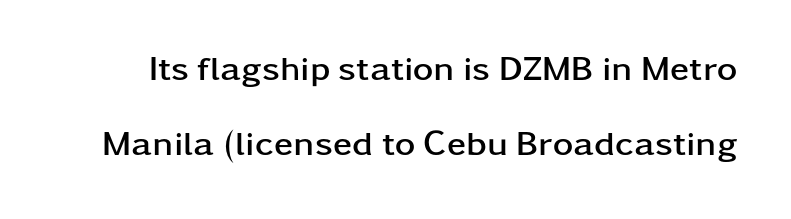
{"serif": "no", "italic": "no", "bold": "yes", "weight": "semibold", "width": "wide", "stroke_contrast": "low", "x_height": "medium", "monospaced": "no", "underline": "no", "line_spacing": "loose", "line_spacing_ratio": 2.14, "letter_spacing": "normal", "letter_spacing_em": 0.0, "glyph_px": 35}
